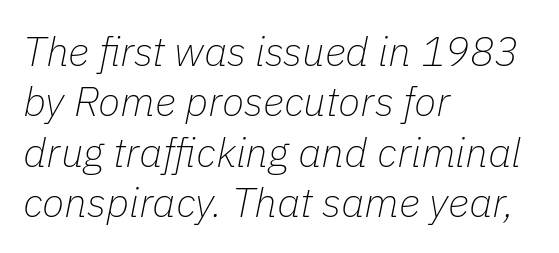
{"italic": "yes", "lean": "right", "slant_degrees": 11, "bold": "no", "weight": "thin", "width": "normal", "stroke_contrast": "low", "x_height": "medium", "monospaced": "no", "underline": "no", "align": "left", "line_spacing_ratio": 1.23, "letter_spacing": "normal", "letter_spacing_em": 0.0, "glyph_px": 41}
